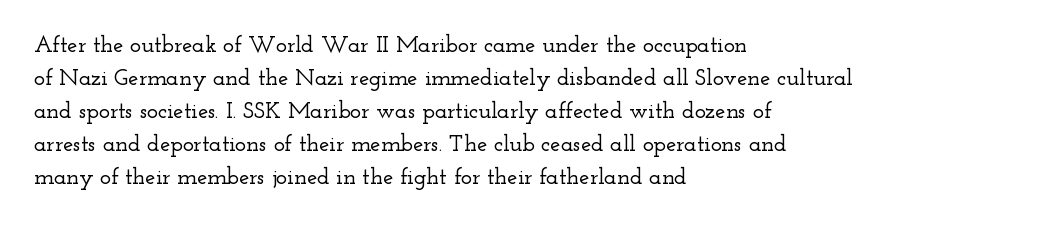
The block of text has a typical density, with ordinary space between rows. Tracking here is standard; glyphs follow each other at the usual distance. The strip under each line holds only bare page. The lettering holds an erect, upright posture throughout. Teacher's note: observe the even left margin — that is flush-left alignment.
